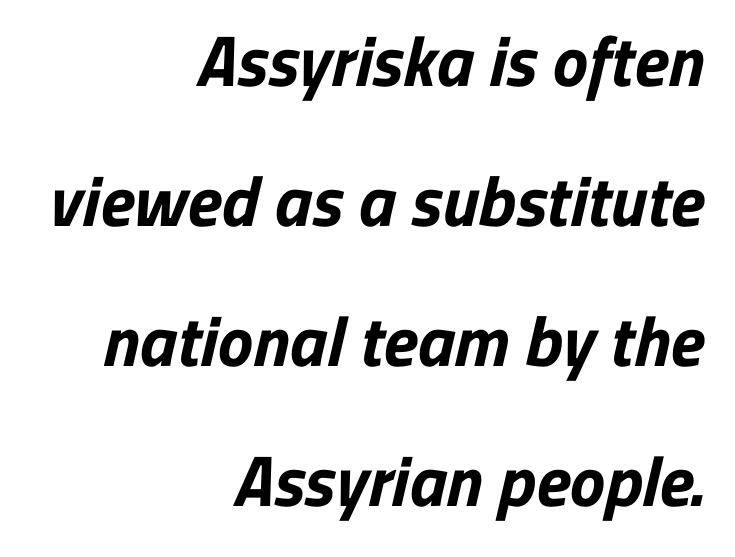
{"serif": "no", "bold": "yes", "weight": "bold", "width": "normal", "stroke_contrast": "low", "x_height": "medium", "monospaced": "no", "underline": "no", "align": "right", "line_spacing": "loose", "line_spacing_ratio": 1.97, "letter_spacing": "normal", "letter_spacing_em": 0.0, "glyph_px": 71}
